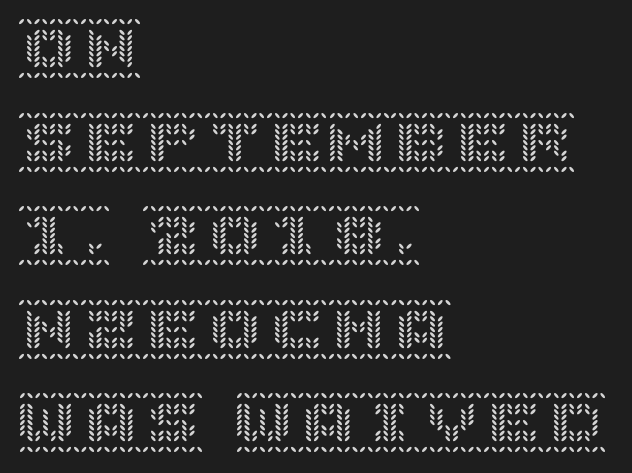
These lines are set flush left with a ragged right edge. Do the letters lean? They stand straight. Students, observe: this is what conventionally led text looks like. Honestly, the letter spacing is just normal — you wouldn't notice it.
